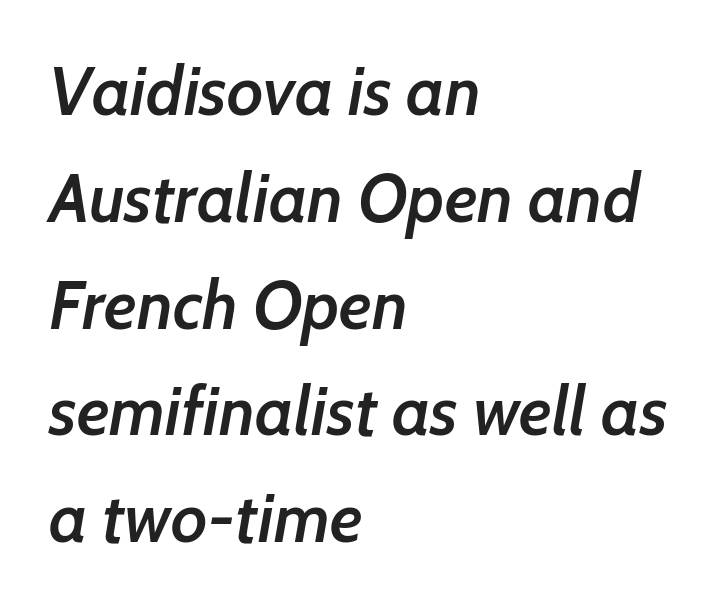
Q: Is the text bold? A: Semi-bold.
Q: Is the text italic (slanted)? A: Yes, it leans right by about 7 degrees.
Q: Is the text underlined? A: No.
Q: How is the paragraph aligned? A: Left-aligned.
Q: Is the spacing between letters normal or unusually wide? A: Normal.
Q: Is the spacing between lines tight, normal or loose? A: Normal.
Q: Width (condensed, normal, or wide)? A: Normal.
Q: Stroke contrast? A: Low.
Q: x-height? A: Medium.
Q: Monospaced? A: No.
